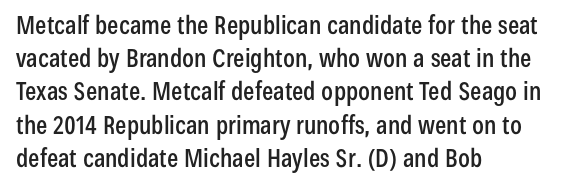
{"italic": "no", "underline": "no", "align": "left", "line_spacing": "normal", "line_spacing_ratio": 1.33, "letter_spacing": "normal", "letter_spacing_em": 0.0, "glyph_px": 25}
